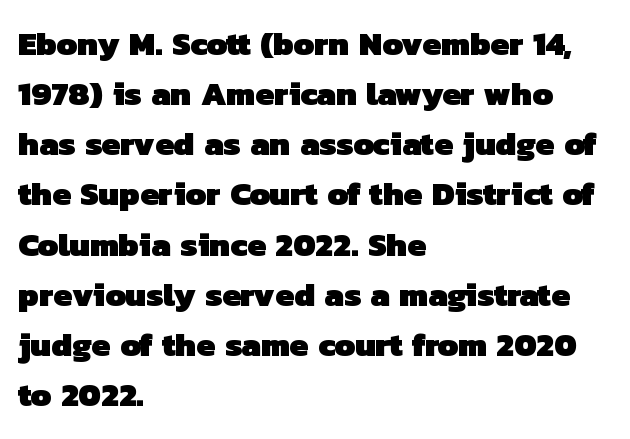
{"serif": "no", "bold": "yes", "weight": "heavy", "width": "normal", "stroke_contrast": "low", "x_height": "medium", "monospaced": "no", "underline": "no", "align": "left", "line_spacing": "normal", "line_spacing_ratio": 1.52, "letter_spacing": "normal", "letter_spacing_em": 0.0, "glyph_px": 33}
